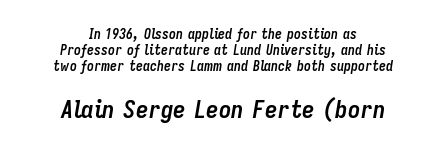
Q: Is the text bold? A: Yes.
Q: Is the text italic (slanted)? A: Yes, it leans right by about 9 degrees.
Q: Is the text underlined? A: No.
Q: How is the paragraph aligned? A: Centered.
Q: Is the spacing between letters normal or unusually wide? A: Normal.
Q: Is the spacing between lines tight, normal or loose? A: Tight.
Q: Which block of text is set in a larger size, the first (top) or the second (bottom)? A: The second (bottom) one.
